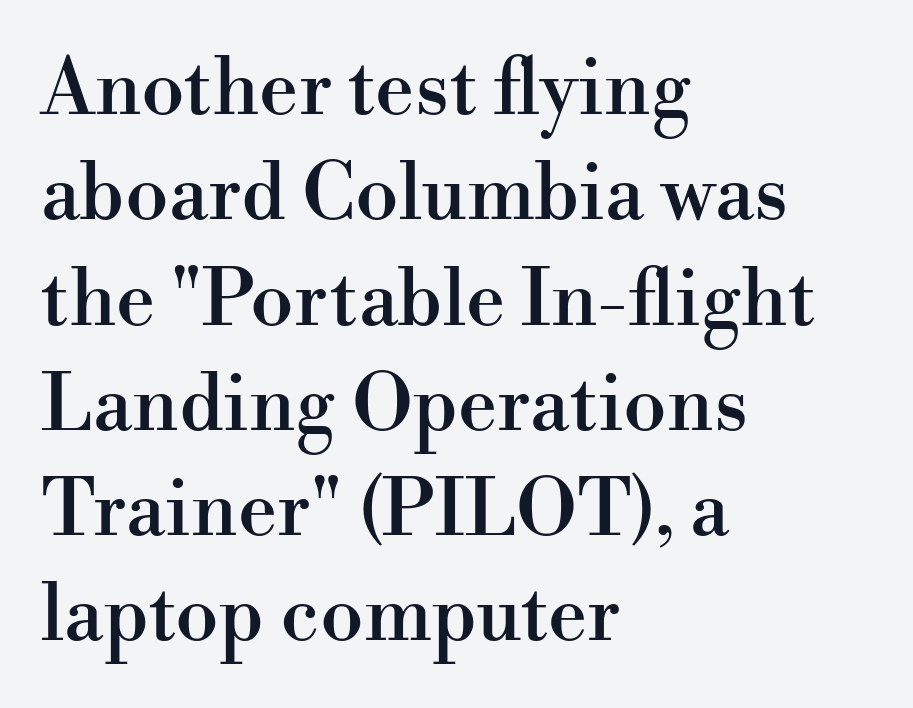
{"serif": "yes", "italic": "no", "width": "normal", "stroke_contrast": "high", "x_height": "small", "monospaced": "no", "underline": "no", "align": "left", "line_spacing": "normal", "line_spacing_ratio": 1.35, "letter_spacing": "normal", "letter_spacing_em": 0.0, "glyph_px": 78}
